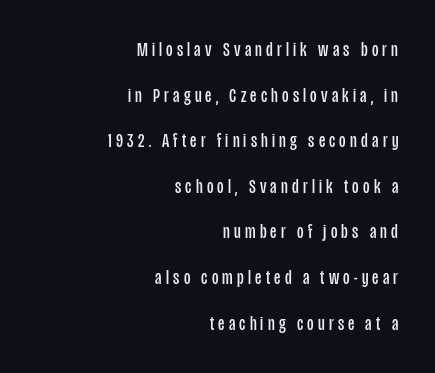
The image shows 20 px text type, upright; set right-aligned, loose line spacing (2.28x), unusually wide letter spacing (+0.21 em), not underlined.
